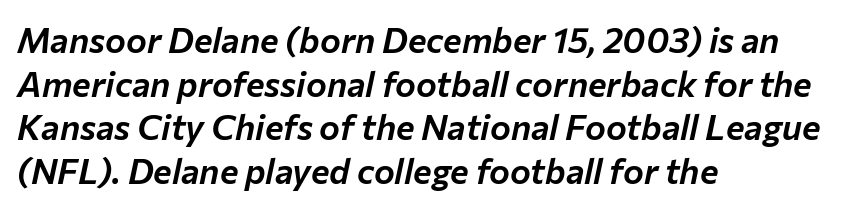
Q: Is the text italic (slanted)? A: Yes, it leans right by about 12 degrees.
Q: Is the text underlined? A: No.
Q: How is the paragraph aligned? A: Left-aligned.
Q: Is the spacing between letters normal or unusually wide? A: Normal.
Q: Is the spacing between lines tight, normal or loose? A: Normal.
Q: Width (condensed, normal, or wide)? A: Normal.
Q: Stroke contrast? A: Low.
Q: x-height? A: Medium.
Q: Monospaced? A: No.
